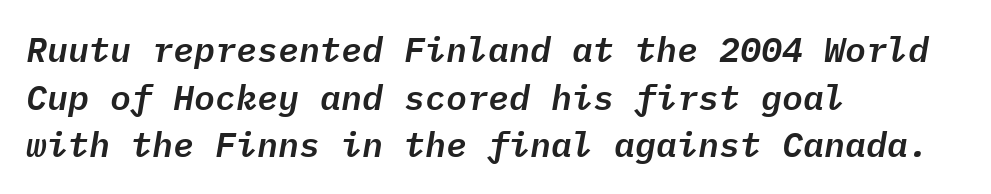
The image shows 35 px text type, italic (leaning right), monospaced; set left-aligned, normal line spacing (1.36x), normal letter spacing, not underlined; low stroke contrast and a medium x-height.
